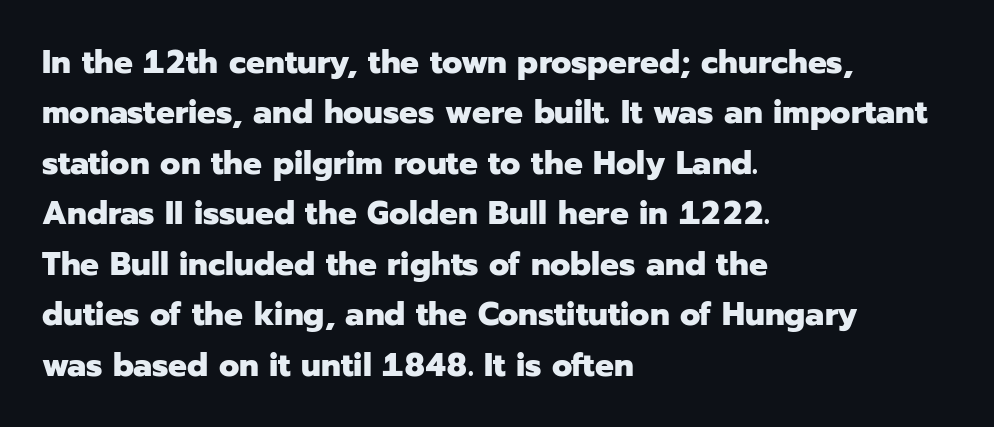
The type is set solid horizontally, with unmodified tracking. Check where the strokes stop: nothing finishes them off — pure sans. The passage shown stacks its lines at a standard gap. Descenders are the only things crossing below the line. A student would call this left alignment; a typographer would say flush left, rag right.
